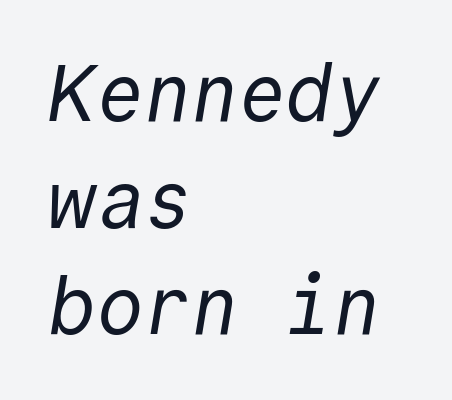
This reads as an unemphasized weight, regular at the heaviest. Regarding serifs, this sample does without them. Horizontally, the lines are justified to the leading edge only. Here the glyphs are tracked normally, forming tight word shapes. Type without underlining. The lines sit at an ordinary, default distance from one another.
